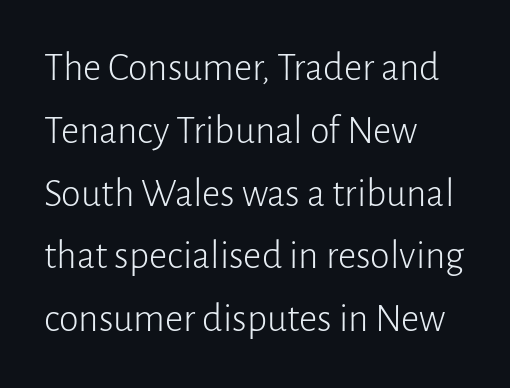
Line spacing here is normal. A clean baseline with only descenders dipping below it. Students, note that the glyphs here touch the page at normal intervals. Heft: none added — not bold. The lettering stays uniformly vertical, giving the passage a roman look.
